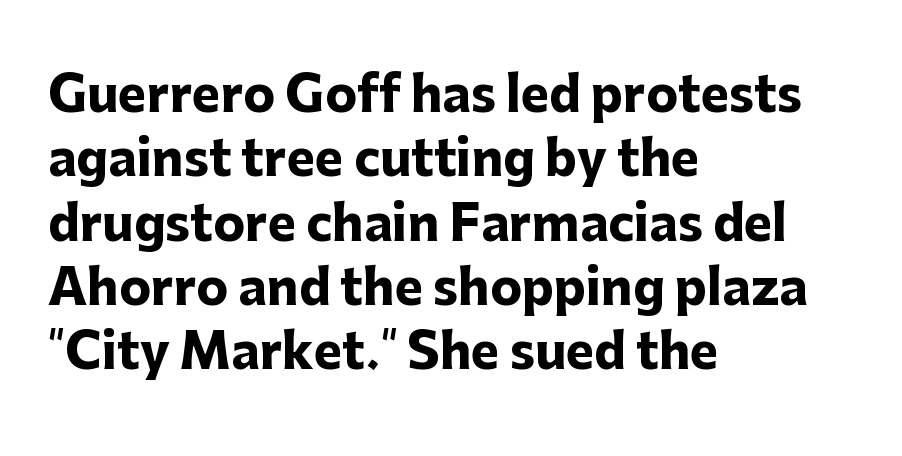
The image shows 48 px heavy sans-serif type, upright; set left-aligned, normal line spacing (1.34x), normal letter spacing, not underlined; low stroke contrast and a medium x-height.
